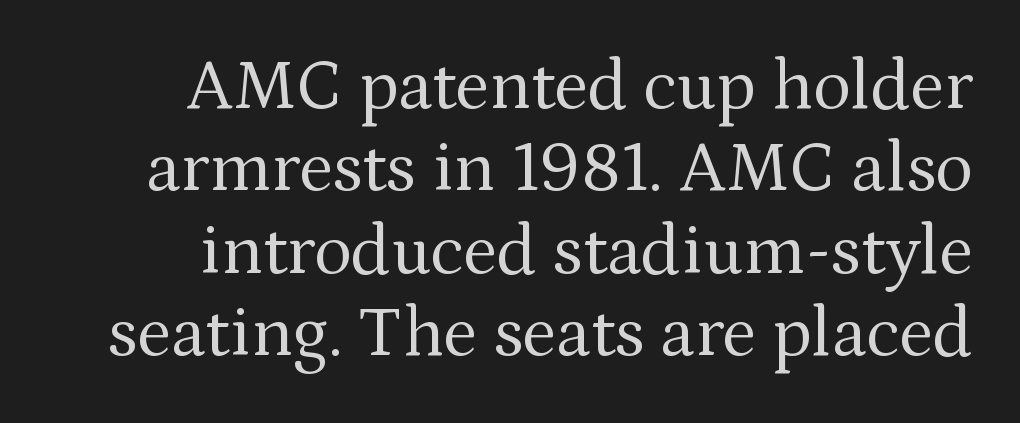
The paragraph has a hard right edge and a soft left edge. Note: serifs present on the glyphs. Underline: absent. Here the designer chose a conventional face with non-uniform glyph widths. The letters look calm and open, with moderate or lighter stems.
